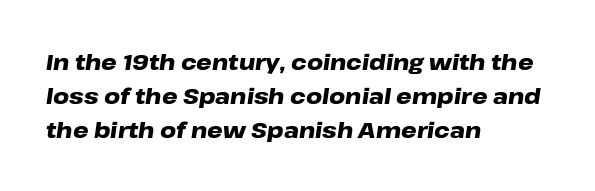
The image shows 22 px bold type, italic (leaning right); set left-aligned, normal line spacing (1.54x), normal letter spacing, not underlined.
